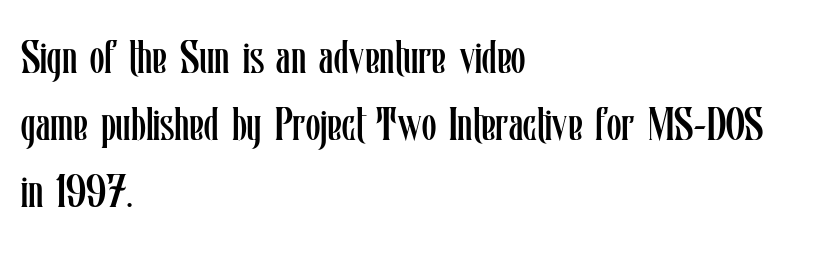
{"italic": "no", "bold": "no", "weight": "regular", "width": "condensed", "stroke_contrast": "low", "x_height": "medium", "monospaced": "no", "underline": "no", "align": "left", "line_spacing": "normal", "line_spacing_ratio": 1.43, "letter_spacing": "normal", "letter_spacing_em": 0.0, "glyph_px": 47}
